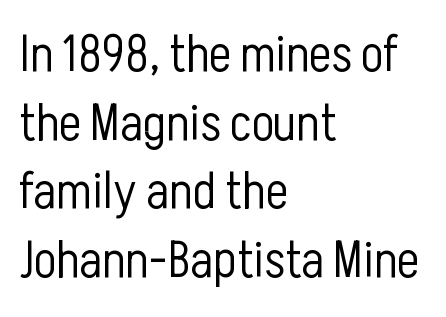
This sample keeps an unexceptional amount of space between lines. The typesetter chose a ragged-right arrangement here. Italic? Not at all — the glyphs are vertical. Beneath every word, the page is bare.
